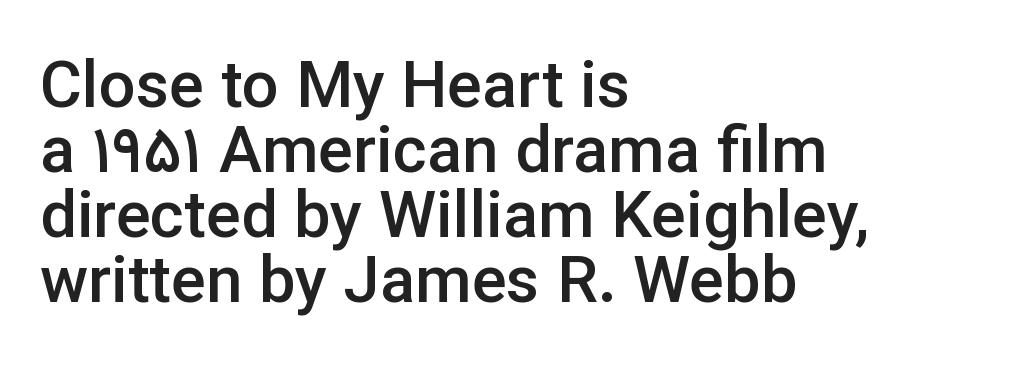
The image shows 65 px semibold sans-serif type, upright; set left-aligned, tight line spacing (1.0x), normal letter spacing, not underlined; low stroke contrast and a medium x-height.
